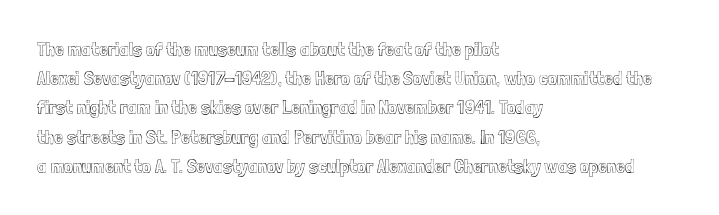
The image shows 20 px text type, upright; set left-aligned, normal line spacing (1.46x), normal letter spacing, not underlined.
